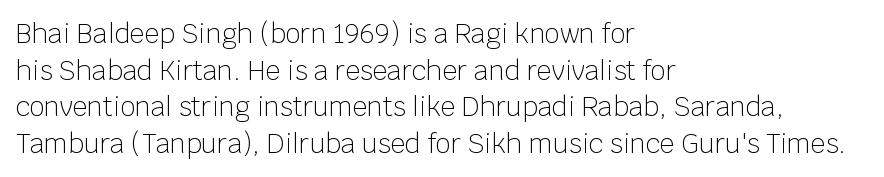
In CSS terms this would be text-align: left. The words here are not underlined. The font is comparable to plain body text, perhaps lighter. Every character sits straight up, as roman type does. The vertical gap from one line to the next is medium. Compared with typical body copy, the letter spacing here is the same.
